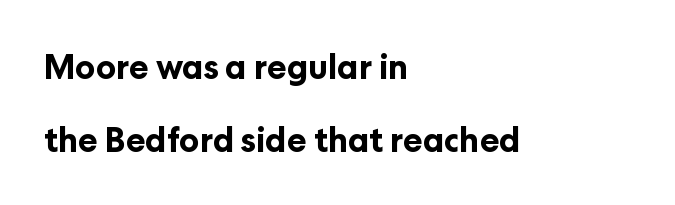
Default kerning and tracking; the words read as compact shapes. Type without underlining. The rendering uses natural spacing where letterforms have individual widths. In terms of weight, the rendering is a true, heavy bold. Compared with typical paragraphs, the rows here are farther apart. Designer's note — italics off, roman on.
